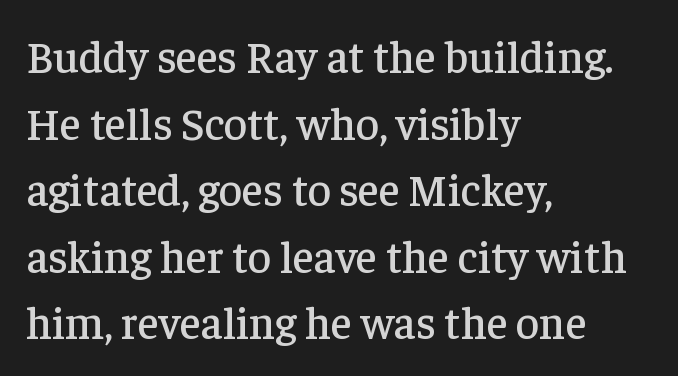
{"serif": "yes", "italic": "no", "width": "normal", "stroke_contrast": "low", "x_height": "medium", "monospaced": "no", "underline": "no", "align": "left", "line_spacing": "normal", "line_spacing_ratio": 1.48, "letter_spacing": "normal", "letter_spacing_em": 0.0, "glyph_px": 45}
